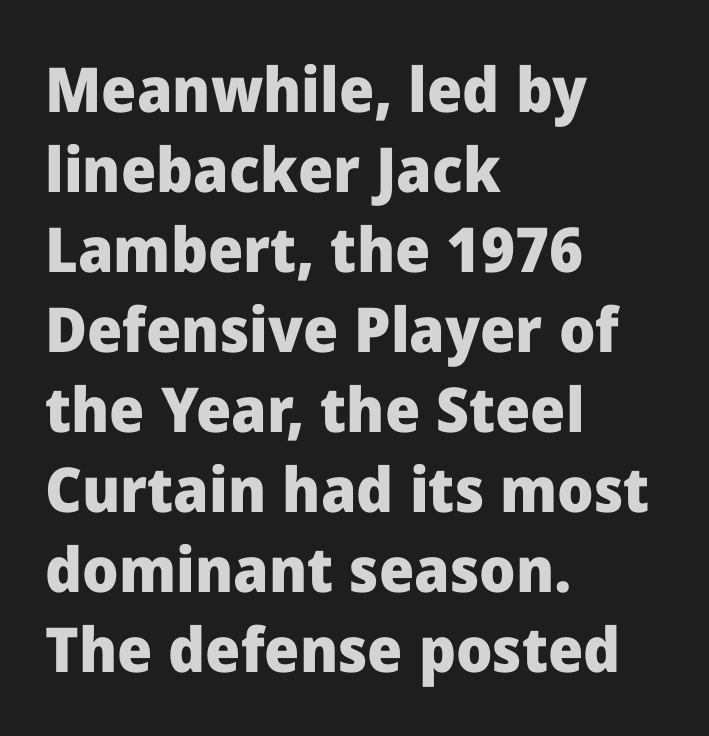
{"serif": "no", "italic": "no", "bold": "yes", "weight": "heavy", "width": "normal", "stroke_contrast": "low", "x_height": "medium", "monospaced": "no", "underline": "no", "align": "left", "line_spacing": "normal", "line_spacing_ratio": 1.29, "letter_spacing": "normal", "letter_spacing_em": 0.0, "glyph_px": 62}
